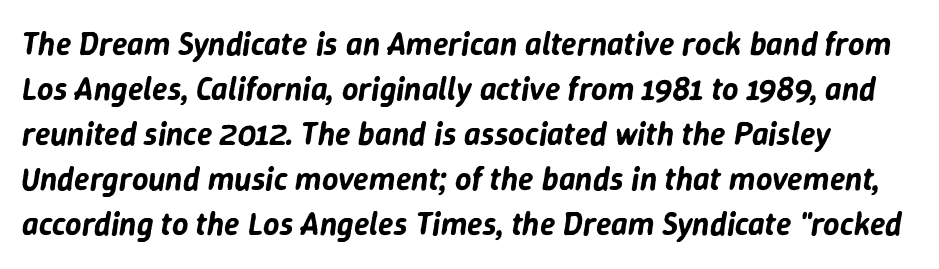
The image shows 32 px text type, italic (leaning right); set normal line spacing (1.41x), normal letter spacing, not underlined; low stroke contrast and a medium x-height.
